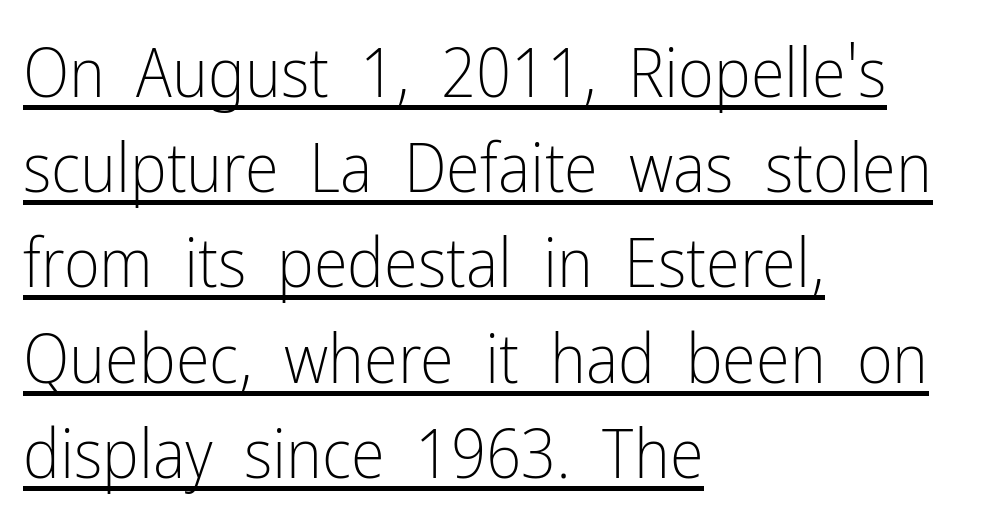
Q: Is the text bold? A: No.
Q: Is the text italic (slanted)? A: No, it is upright.
Q: Is the typeface a serif or a sans-serif typeface? A: Sans-serif.
Q: Is the text underlined? A: Yes.
Q: How is the paragraph aligned? A: Left-aligned.
Q: Is the spacing between letters normal or unusually wide? A: Normal.
Q: Is the spacing between lines tight, normal or loose? A: Normal.
Q: Width (condensed, normal, or wide)? A: Condensed.
Q: Stroke contrast? A: Low.
Q: x-height? A: Medium.
Q: Monospaced? A: No.
